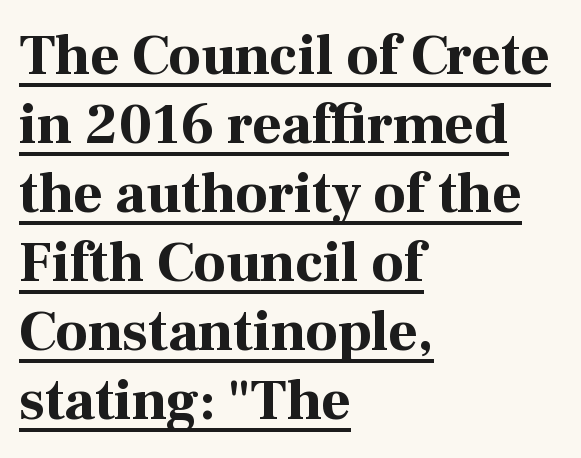
Character widths vary here, with narrow letters taking less room than wide ones. The lines are quadded left. The axis of the letterforms is exactly vertical. This is serif lettering, the kind often seen in printed books.
